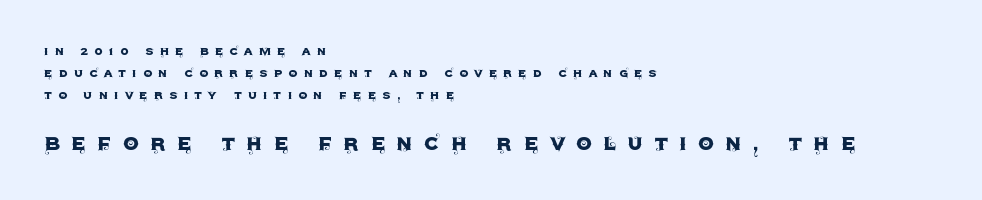
{"italic": "no", "underline": "no", "align": "left", "line_spacing": "normal", "line_spacing_ratio": 1.58, "letter_spacing": "wide", "letter_spacing_em": 0.45, "larger_block": "second", "size_ratio": 1.79, "glyph_px": 25}
